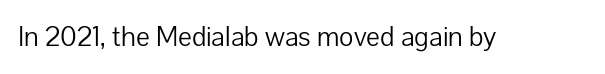
Q: Is the text bold? A: No.
Q: Is the text italic (slanted)? A: No, it is upright.
Q: Is the typeface a serif or a sans-serif typeface? A: Sans-serif.
Q: Is the text underlined? A: No.
Q: Is the spacing between letters normal or unusually wide? A: Normal.
Q: Width (condensed, normal, or wide)? A: Normal.
Q: Stroke contrast? A: Low.
Q: x-height? A: Medium.
Q: Monospaced? A: No.
